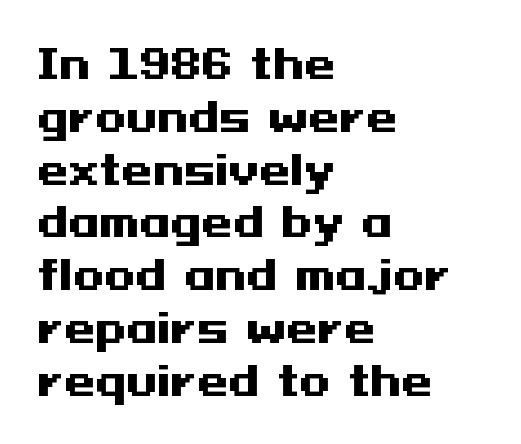
{"serif": "no", "italic": "no", "bold": "yes", "weight": "heavy", "width": "wide", "stroke_contrast": "medium", "x_height": "medium", "underline": "no", "align": "left", "line_spacing": "normal", "line_spacing_ratio": 1.32, "letter_spacing": "normal", "letter_spacing_em": 0.0, "glyph_px": 40}
